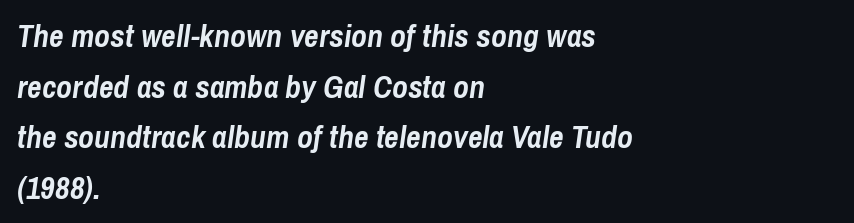
{"italic": "yes", "lean": "right", "slant_degrees": 8, "bold": "yes", "weight": "semibold", "width": "condensed", "stroke_contrast": "low", "x_height": "medium", "monospaced": "no", "underline": "no", "align": "left", "line_spacing": "normal", "line_spacing_ratio": 1.58, "letter_spacing": "normal", "letter_spacing_em": 0.0, "glyph_px": 32}
